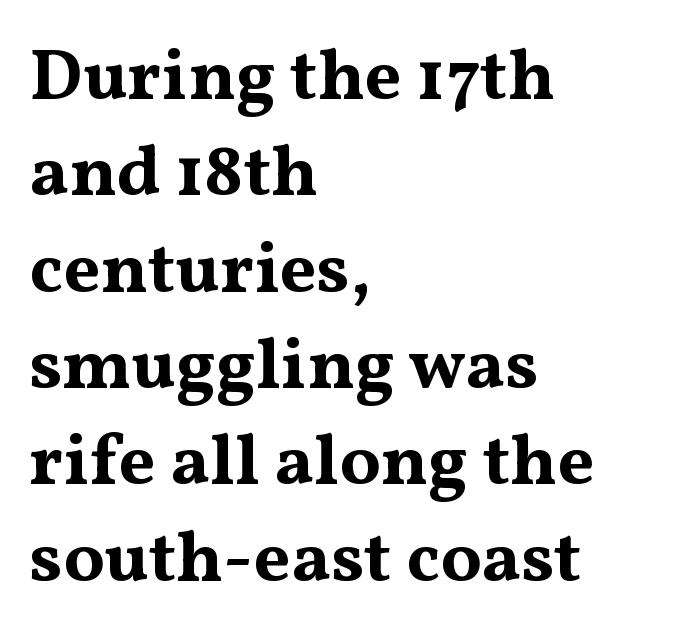
The image shows 73 px bold, wide serif type, upright; set left-aligned, normal line spacing (1.32x), normal letter spacing, not underlined; medium stroke contrast and a medium x-height.
